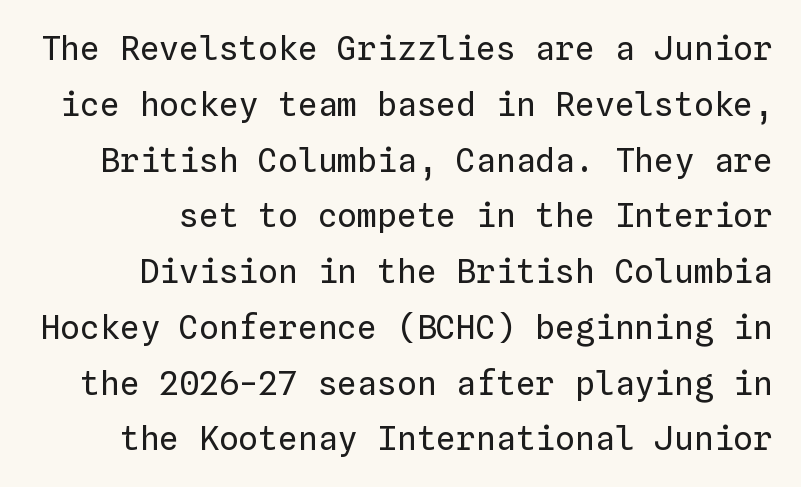
{"italic": "no", "bold": "no", "weight": "regular", "width": "normal", "stroke_contrast": "low", "x_height": "medium", "monospaced": "yes", "underline": "no", "line_spacing": "normal", "line_spacing_ratio": 1.69, "letter_spacing": "normal", "letter_spacing_em": 0.0, "glyph_px": 33}
